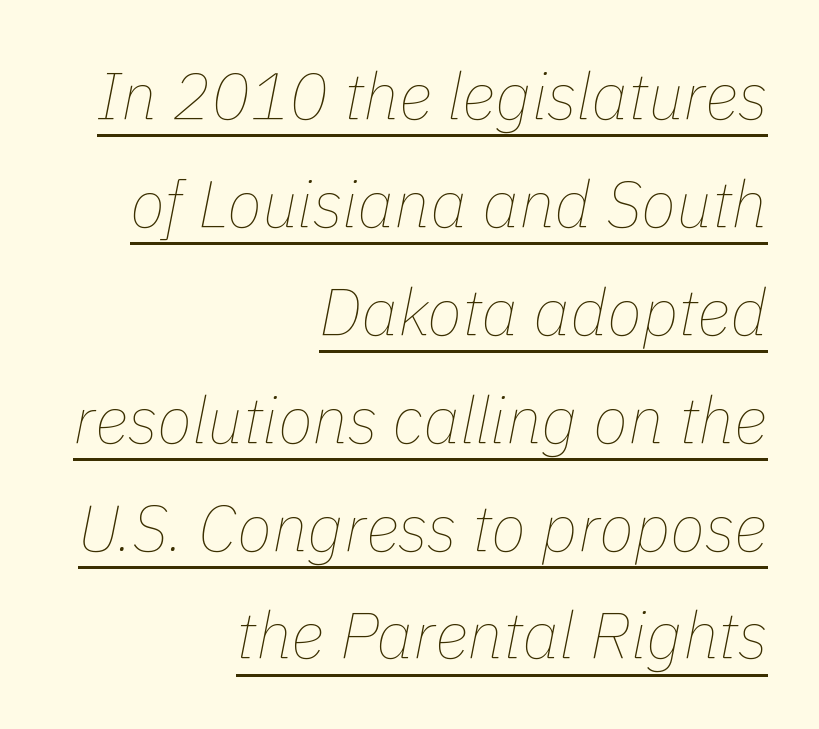
The string is rendered with underlining switched on. Ink coverage per letter is moderate at most. The passage shown is typed in a proportional face where columns would drift. Normally led — the rows are evenly, conventionally spaced. Tracking here is standard; glyphs follow each other at the usual distance.
